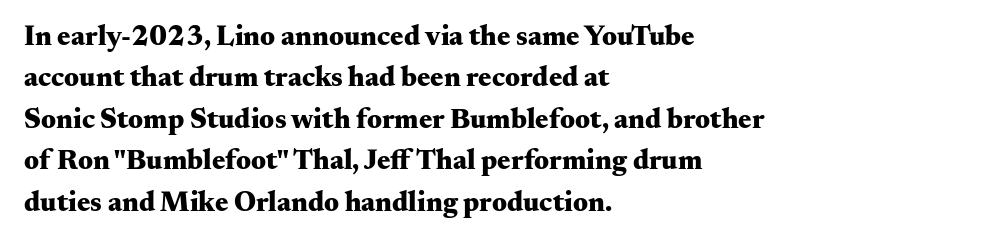
Q: Is the text bold? A: Yes.
Q: Is the text italic (slanted)? A: No, it is upright.
Q: Is the typeface a serif or a sans-serif typeface? A: Serif.
Q: Is the text underlined? A: No.
Q: How is the paragraph aligned? A: Left-aligned.
Q: Is the spacing between letters normal or unusually wide? A: Normal.
Q: Is the spacing between lines tight, normal or loose? A: Normal.
Q: Width (condensed, normal, or wide)? A: Wide.
Q: Stroke contrast? A: Medium.
Q: x-height? A: Small.
Q: Monospaced? A: No.
